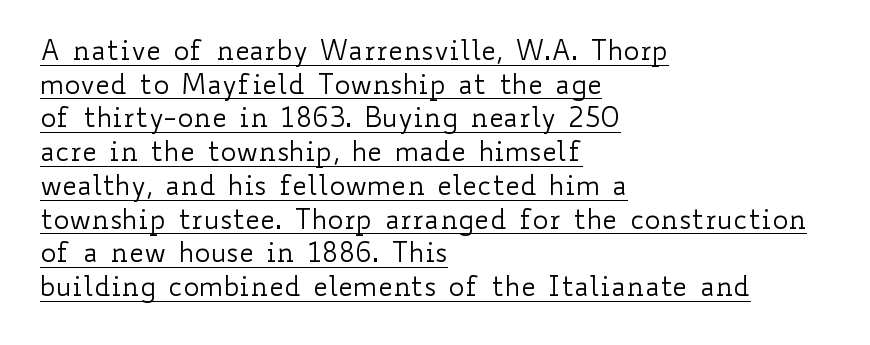
Short and long lines alike share a common starting point at left. The vertical gap from one line to the next is medium. The letters sit at their default tracking, neither squeezed nor spread. Is there any slant? The stems are plumb. Compared with undecorated copy, this sample adds a rule below the words.
